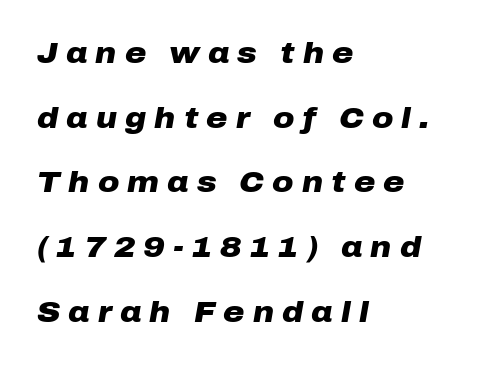
Line spacing here is loose. Heavy-handed strokes throughout: this text is bold. Unmarked baselines from the first word to the last. The whole block is typeset with a tilt. Words appear elongated and porous because spacing is wide.
